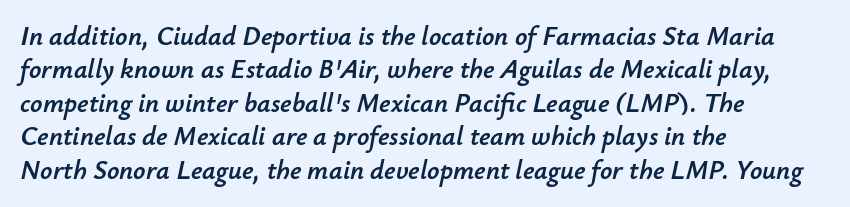
Q: Is the text italic (slanted)? A: Yes, it leans right by about 12 degrees.
Q: Is the text underlined? A: No.
Q: How is the paragraph aligned? A: Left-aligned.
Q: Is the spacing between letters normal or unusually wide? A: Normal.
